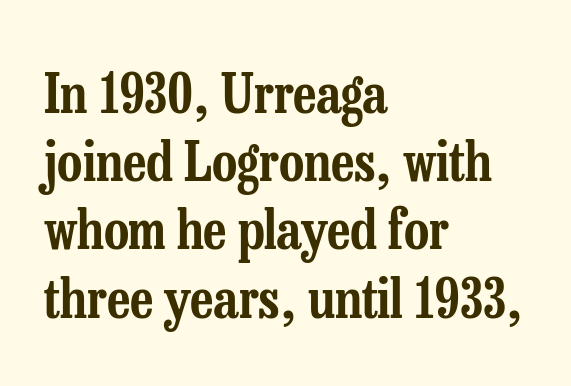
Q: Is the text italic (slanted)? A: No, it is upright.
Q: Is the typeface a serif or a sans-serif typeface? A: Serif.
Q: Is the text underlined? A: No.
Q: How is the paragraph aligned? A: Left-aligned.
Q: Is the spacing between letters normal or unusually wide? A: Normal.
Q: Width (condensed, normal, or wide)? A: Condensed.
Q: Stroke contrast? A: Low.
Q: x-height? A: Medium.
Q: Monospaced? A: No.
